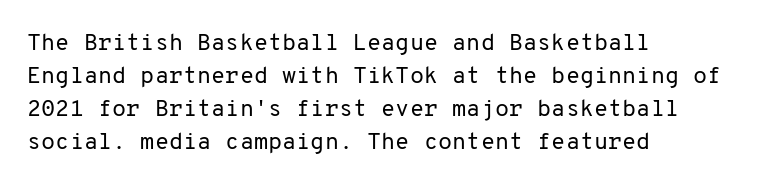
{"italic": "no", "bold": "no", "underline": "no", "align": "left", "line_spacing": "normal", "line_spacing_ratio": 1.44, "letter_spacing": "normal", "letter_spacing_em": 0.0, "glyph_px": 23}
